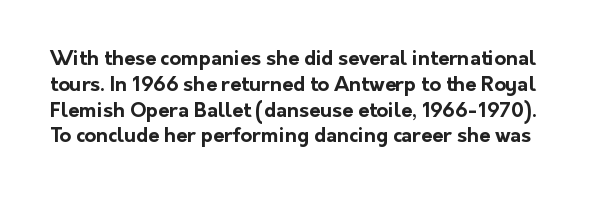
{"italic": "no", "bold": "yes", "underline": "no", "line_spacing": "normal", "line_spacing_ratio": 1.29, "letter_spacing": "normal", "letter_spacing_em": 0.0, "glyph_px": 20}
